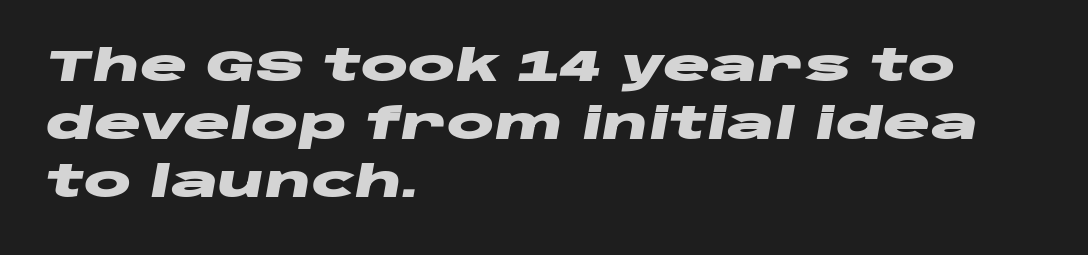
{"italic": "yes", "lean": "right", "slant_degrees": 10, "bold": "yes", "weight": "heavy", "width": "wide", "stroke_contrast": "low", "x_height": "large", "monospaced": "no", "underline": "no", "align": "left", "line_spacing": "normal", "line_spacing_ratio": 1.32, "letter_spacing": "normal", "letter_spacing_em": 0.0, "glyph_px": 44}
